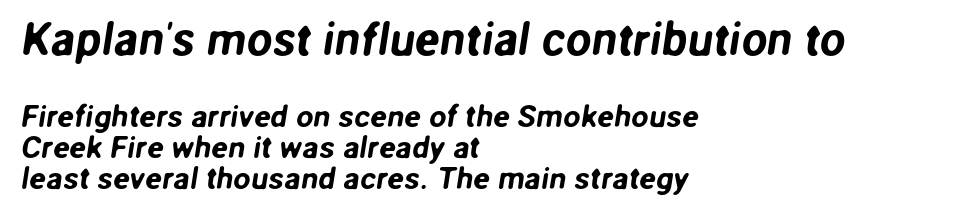
Observe the absence of serifs on each vertical stroke in this sample. There is no visible air inserted between adjacent glyphs. The space beneath each line is pristine and unruled. Visually the block forms a straight wall on the left and a jagged coastline on the right. One glance says dense: line gaps are narrower than usual.
